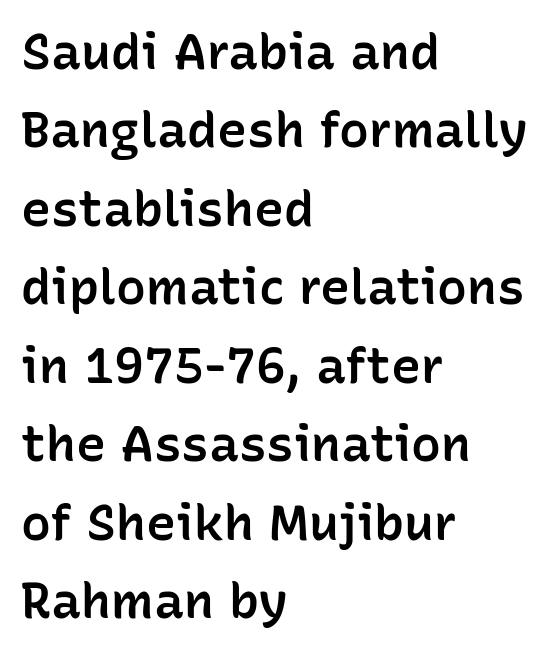
The designer left line spacing at the default. Short and long lines alike share a common starting point at left. Tracking here is standard; glyphs follow each other at the usual distance. In terms of letterform style, serifs are entirely absent.
